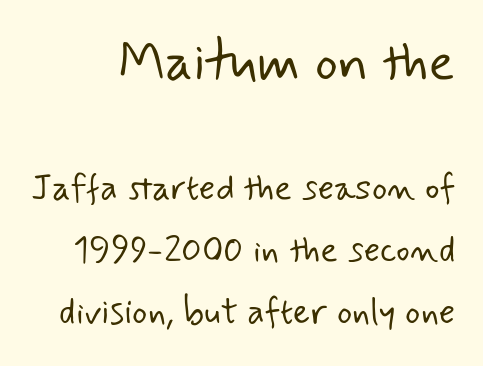
The letters advance in unequal steps, a hallmark of proportional type. These lines keep a tight, regular rhythm from letter to letter. Type size steps down from the first block to the second. To sum up the face: it is a sans, with no serifs. Letters have the restrained weight of plain body copy at most.
